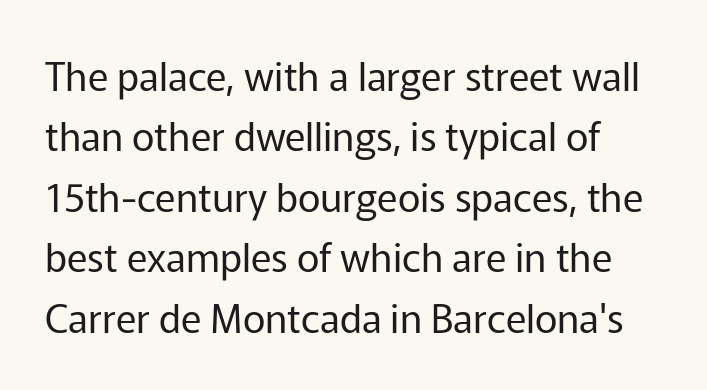
Q: Is the text bold? A: No.
Q: Is the text italic (slanted)? A: No, it is upright.
Q: Is the typeface a serif or a sans-serif typeface? A: Sans-serif.
Q: Is the text underlined? A: No.
Q: Is the spacing between letters normal or unusually wide? A: Normal.
Q: Is the spacing between lines tight, normal or loose? A: Normal.
Q: Width (condensed, normal, or wide)? A: Normal.
Q: Stroke contrast? A: Low.
Q: x-height? A: Medium.
Q: Monospaced? A: No.
